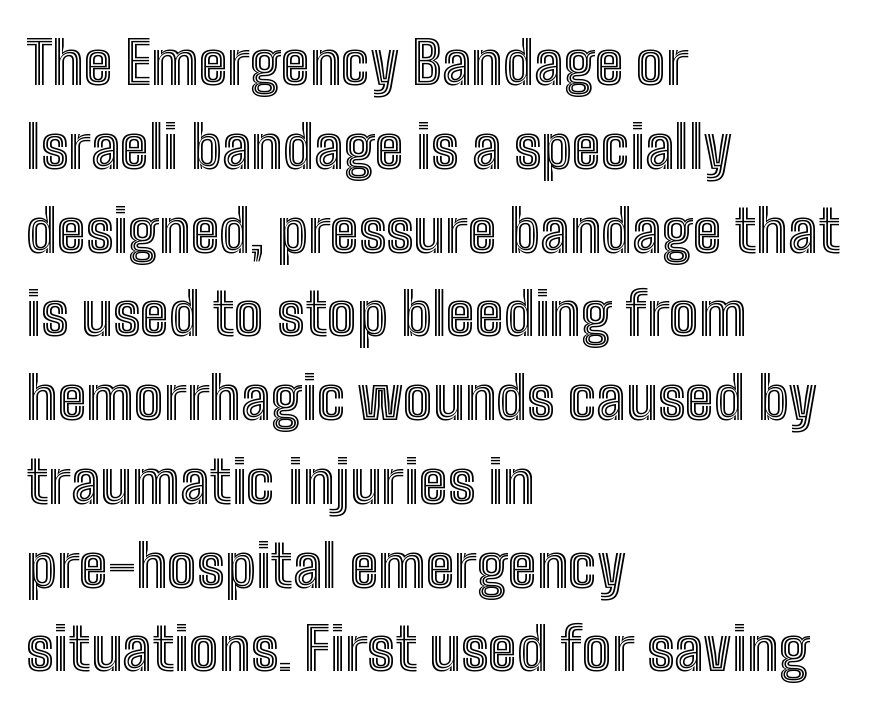
The image shows 59 px condensed type, upright; set left-aligned, normal line spacing (1.42x), normal letter spacing, not underlined; a medium x-height.
